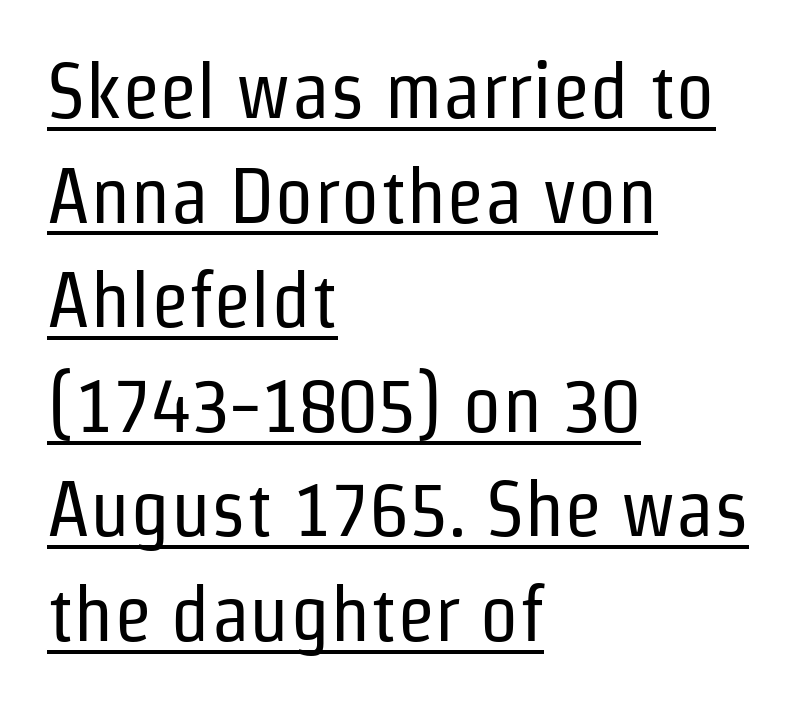
The image shows 78 px regular-weight, condensed sans-serif type, upright; set left-aligned, normal line spacing (1.34x), normal letter spacing, underlined; low stroke contrast and a medium x-height.
